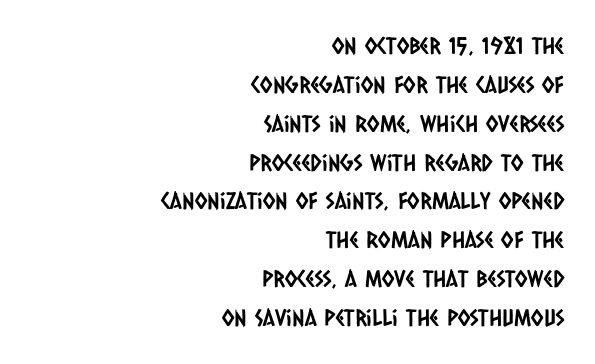
Q: Is the text underlined? A: No.
Q: How is the paragraph aligned? A: Right-aligned.
Q: Is the spacing between letters normal or unusually wide? A: Normal.
Q: Is the spacing between lines tight, normal or loose? A: Normal.
